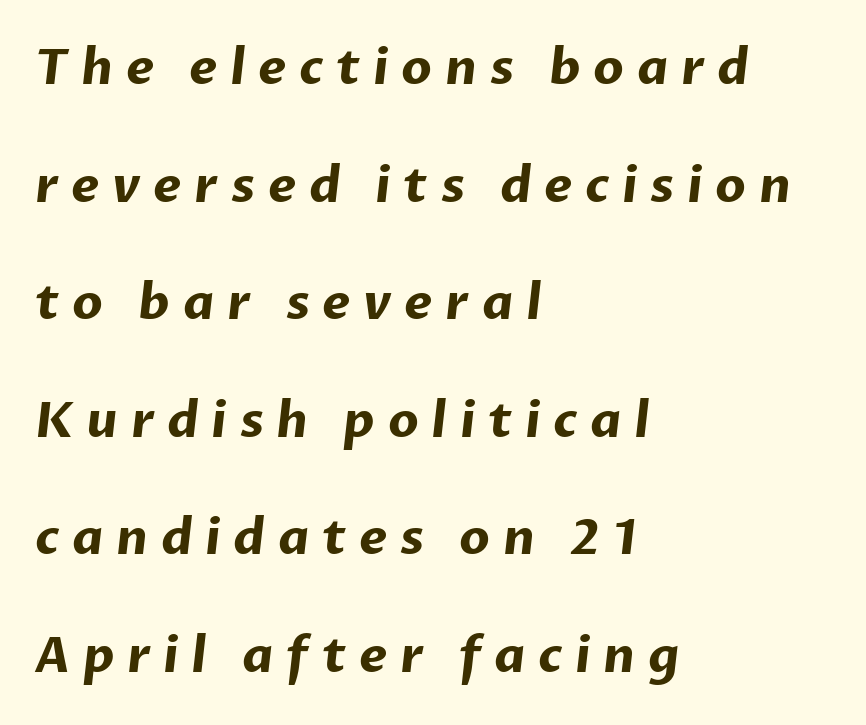
{"serif": "no", "bold": "yes", "weight": "bold", "width": "normal", "stroke_contrast": "low", "x_height": "medium", "monospaced": "no", "underline": "no", "align": "left", "line_spacing": "loose", "line_spacing_ratio": 2.4, "letter_spacing": "wide", "letter_spacing_em": 0.26, "glyph_px": 49}
